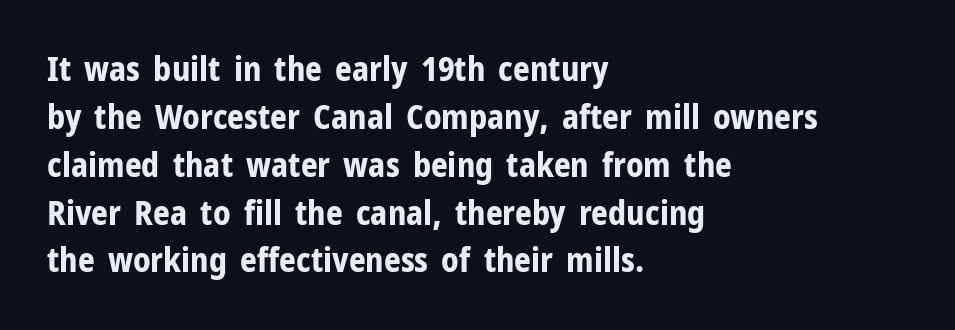
Q: Is the text bold? A: Yes.
Q: Is the text italic (slanted)? A: No, it is upright.
Q: Is the typeface a serif or a sans-serif typeface? A: Sans-serif.
Q: Is the text underlined? A: No.
Q: How is the paragraph aligned? A: Left-aligned.
Q: Is the spacing between letters normal or unusually wide? A: Normal.
Q: Is the spacing between lines tight, normal or loose? A: Normal.
Q: Width (condensed, normal, or wide)? A: Normal.
Q: Stroke contrast? A: Low.
Q: x-height? A: Medium.
Q: Monospaced? A: No.
